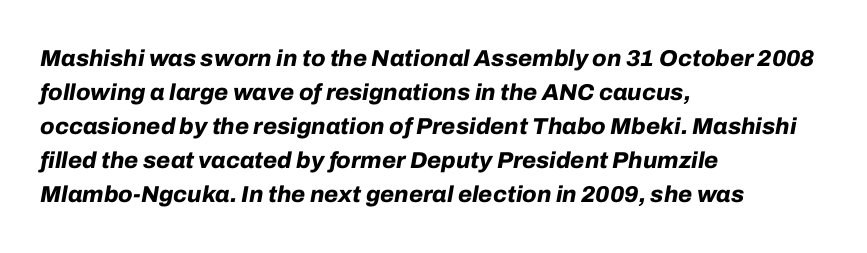
Teacher's note: observe the even left margin — that is flush-left alignment. Beneath every word, the page is bare. Observe the lean: these are italic letterforms. Is the type bold? Yes — the strokes are clearly thick and heavy.
